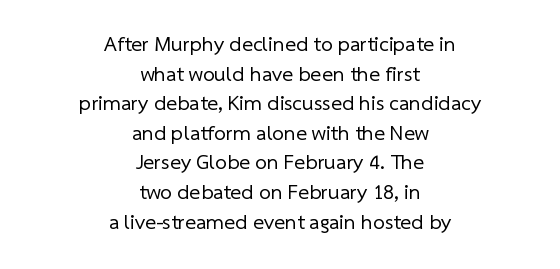
Q: Is the text bold? A: No.
Q: Is the text underlined? A: No.
Q: How is the paragraph aligned? A: Centered.
Q: Is the spacing between letters normal or unusually wide? A: Normal.
Q: Is the spacing between lines tight, normal or loose? A: Normal.
